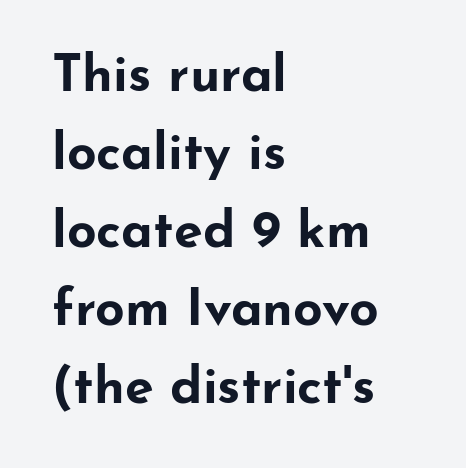
The image shows 52 px bold, wide sans-serif type, upright; set left-aligned, normal line spacing (1.5x), normal letter spacing, not underlined; low stroke contrast and a small x-height.
